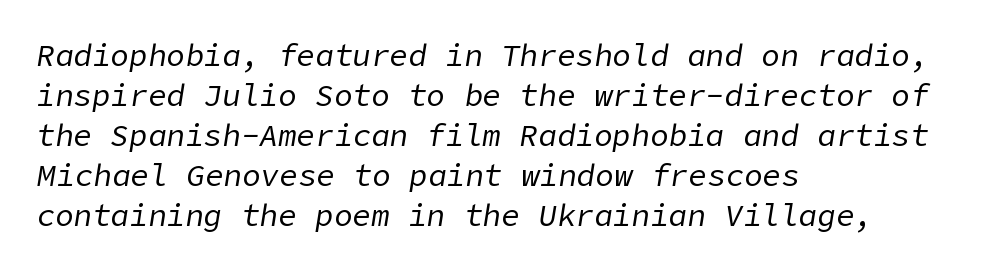
Is the stroke heavy? The answer is a plain regular-or-lighter. Horizontal bands of white between lines are of average thickness. The paragraph has a hard left edge and a soft right edge. Plain, unruled lines of type. These lines were composed using italics. Characters follow at the spacing the type designer built in.
